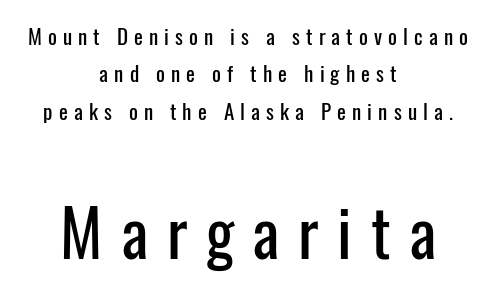
{"serif": "no", "italic": "no", "width": "condensed", "stroke_contrast": "low", "x_height": "medium", "monospaced": "no", "underline": "no", "align": "center", "line_spacing_ratio": 1.78, "letter_spacing": "wide", "letter_spacing_em": 0.29, "larger_block": "second", "size_ratio": 3.05, "glyph_px": 64}
